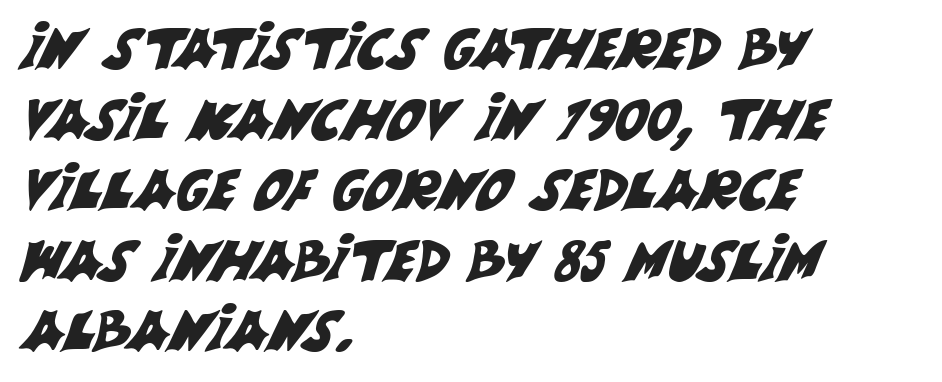
The letters advance in unequal steps, a hallmark of proportional type. Vertically, the passage feels balanced, rows spaced as you'd expect. Every row of glyphs begins at an identical x-position on the left. Nobody touched the tracking dial on this one. Nothing sits at the stroke ends, so this counts as sans-serif. Decoration check: the copy has no underline.
